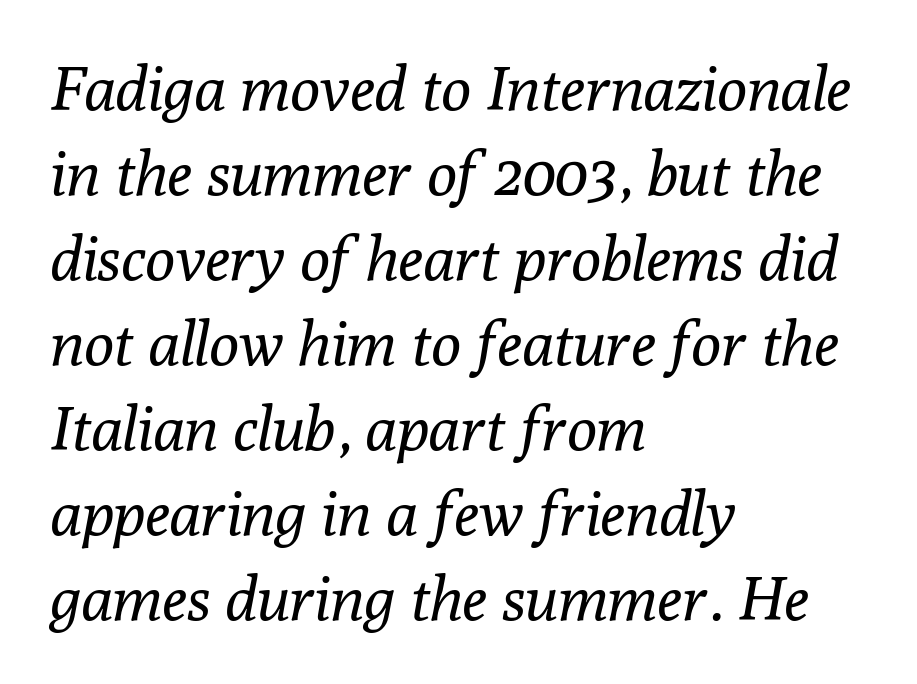
The image shows 62 px regular-weight serif type, italic (leaning right); set left-aligned, normal line spacing (1.37x), normal letter spacing, not underlined; low stroke contrast and a medium x-height.
